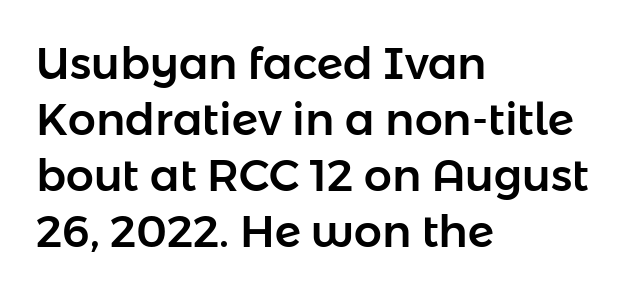
Q: Is the text italic (slanted)? A: No, it is upright.
Q: Is the typeface a serif or a sans-serif typeface? A: Sans-serif.
Q: Is the text underlined? A: No.
Q: How is the paragraph aligned? A: Left-aligned.
Q: Is the spacing between letters normal or unusually wide? A: Normal.
Q: Is the spacing between lines tight, normal or loose? A: Normal.
Q: Width (condensed, normal, or wide)? A: Normal.
Q: Stroke contrast? A: Low.
Q: x-height? A: Medium.
Q: Monospaced? A: No.
